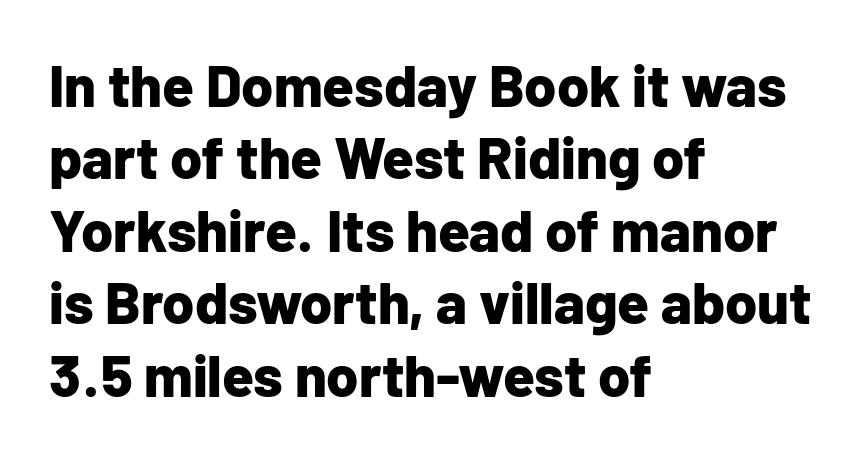
Glyph-to-glyph distance matches everyday printed text. Ordinary non-slanted type is in use. The passage shown is typed in a proportional face where columns would drift. Successive baselines arrive at the customary interval. The space beneath each line is pristine and unruled.
